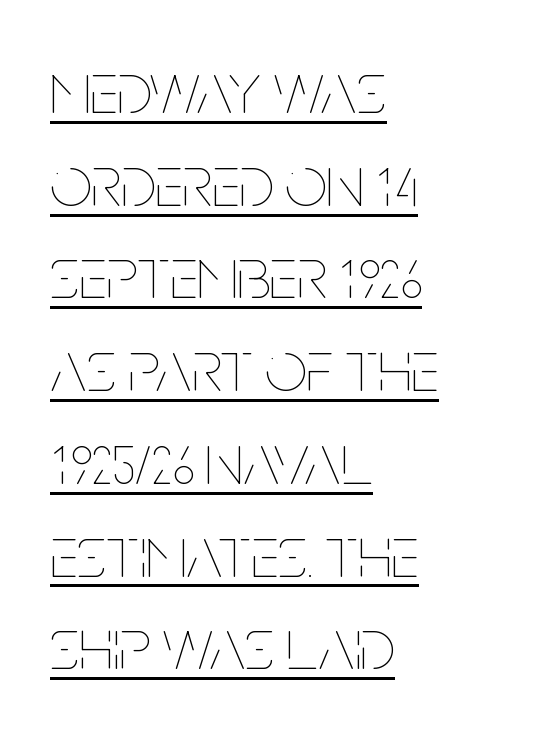
Italic: no, the glyphs are upright roman. Notice how the passage keeps a crisp vertical edge on the left only. The line texture is even and compact thanks to regular tracking. The block of text has a typical density, with ordinary space between rows. Weight: regular or lighter. Proportional: the letters do not fall into vertical columns.
